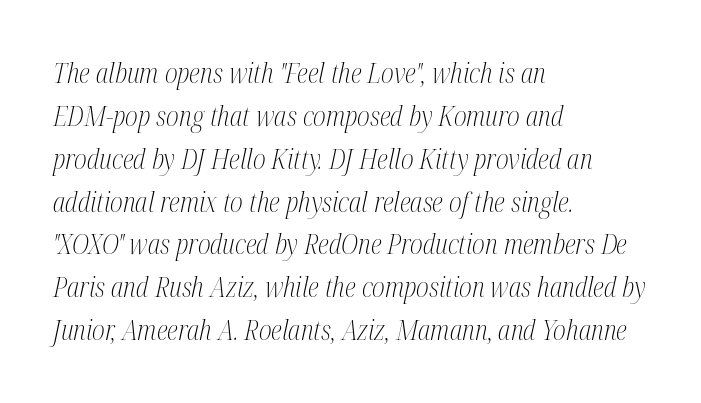
The image shows 28 px light, condensed serif type, italic (leaning right); set left-aligned, normal line spacing (1.53x), normal letter spacing, not underlined; medium stroke contrast and a medium x-height.
